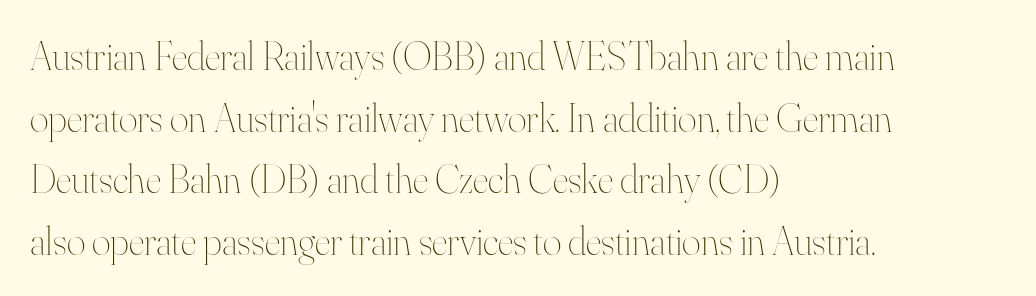
Q: Is the text bold? A: No.
Q: Is the text italic (slanted)? A: No, it is upright.
Q: Is the text underlined? A: No.
Q: How is the paragraph aligned? A: Left-aligned.
Q: Is the spacing between letters normal or unusually wide? A: Normal.
Q: Is the spacing between lines tight, normal or loose? A: Normal.
Q: Width (condensed, normal, or wide)? A: Normal.
Q: Stroke contrast? A: High.
Q: x-height? A: Small.
Q: Monospaced? A: No.
